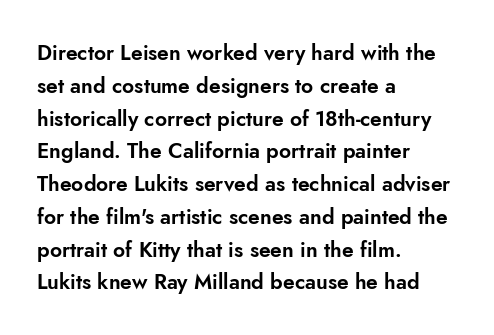
Q: Is the text italic (slanted)? A: No, it is upright.
Q: Is the text underlined? A: No.
Q: How is the paragraph aligned? A: Left-aligned.
Q: Is the spacing between letters normal or unusually wide? A: Normal.
Q: Is the spacing between lines tight, normal or loose? A: Normal.
